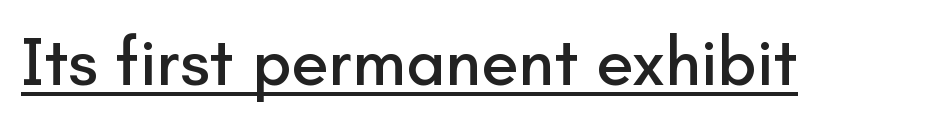
Q: Is the text italic (slanted)? A: No, it is upright.
Q: Is the typeface a serif or a sans-serif typeface? A: Sans-serif.
Q: Is the text underlined? A: Yes.
Q: Is the spacing between letters normal or unusually wide? A: Normal.
Q: Width (condensed, normal, or wide)? A: Normal.
Q: Stroke contrast? A: Low.
Q: x-height? A: Small.
Q: Monospaced? A: No.
